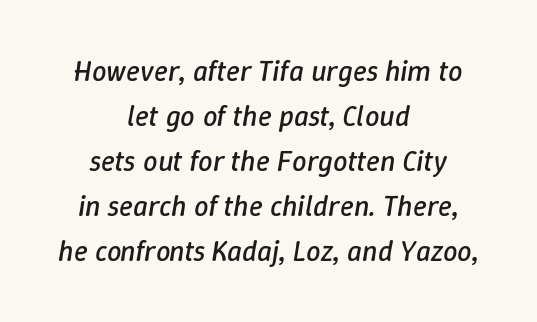
{"italic": "yes", "lean": "right", "slant_degrees": 9, "bold": "no", "weight": "regular", "width": "normal", "stroke_contrast": "low", "x_height": "medium", "monospaced": "no", "underline": "no", "align": "center", "line_spacing": "normal", "line_spacing_ratio": 1.55, "letter_spacing": "normal", "letter_spacing_em": 0.0, "glyph_px": 29}
